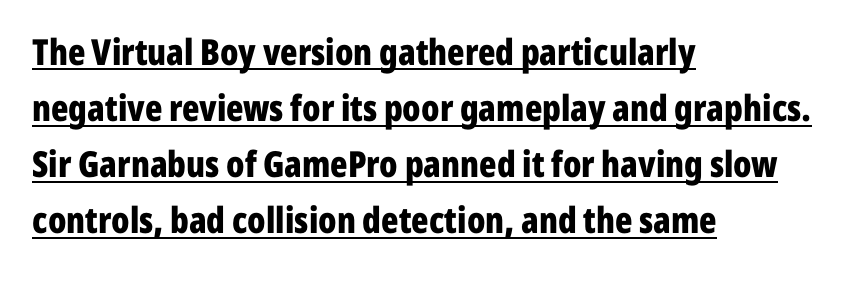
{"serif": "no", "italic": "no", "bold": "yes", "weight": "bold", "width": "condensed", "stroke_contrast": "low", "x_height": "medium", "monospaced": "no", "underline": "yes", "align": "left", "line_spacing": "normal", "line_spacing_ratio": 1.56, "letter_spacing": "normal", "letter_spacing_em": 0.0, "glyph_px": 36}
